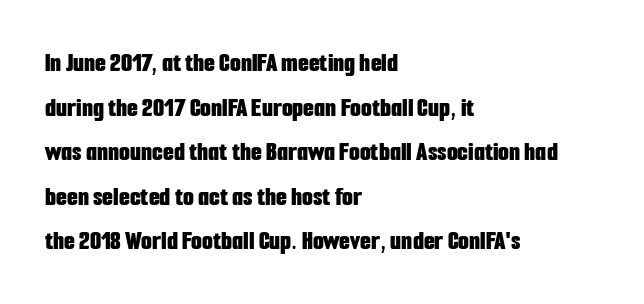
{"serif": "no", "italic": "no", "bold": "yes", "weight": "bold", "width": "condensed", "stroke_contrast": "low", "x_height": "medium", "monospaced": "no", "underline": "no", "align": "left", "line_spacing": "normal", "line_spacing_ratio": 1.59, "letter_spacing": "normal", "letter_spacing_em": 0.0, "glyph_px": 28}
